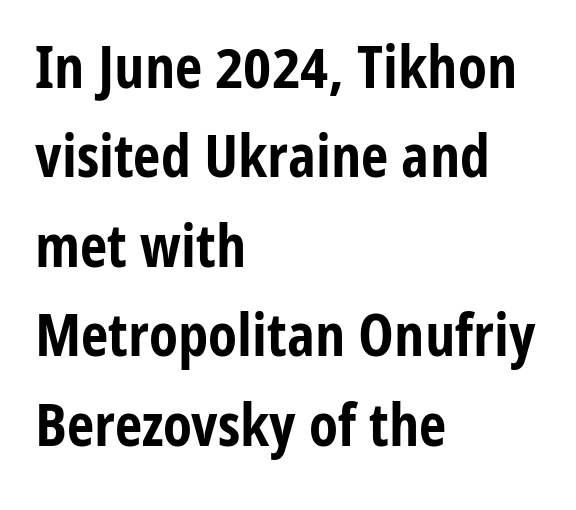
The text was rendered using a sans face with plain stroke endings. This sample uses an upright cut, with every glyph sitting square on the baseline. Words appear dense and cohesive because spacing is normal. These lines stack with their left ends in a neat column.
